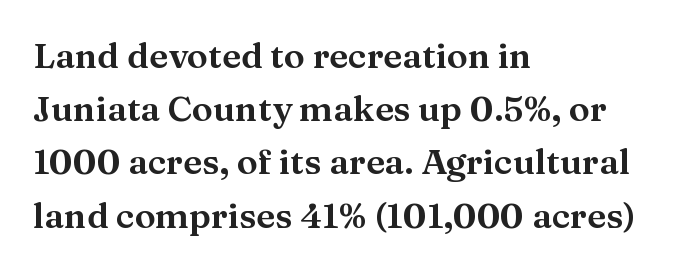
{"serif": "yes", "italic": "no", "width": "wide", "stroke_contrast": "medium", "x_height": "medium", "monospaced": "no", "underline": "no", "align": "left", "line_spacing": "normal", "line_spacing_ratio": 1.52, "letter_spacing": "normal", "letter_spacing_em": 0.0, "glyph_px": 35}
